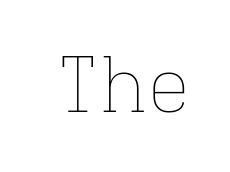
{"italic": "no", "bold": "no", "weight": "thin", "width": "normal", "stroke_contrast": "low", "x_height": "medium", "monospaced": "yes", "underline": "no", "letter_spacing": "normal", "letter_spacing_em": 0.0, "glyph_px": 76}
